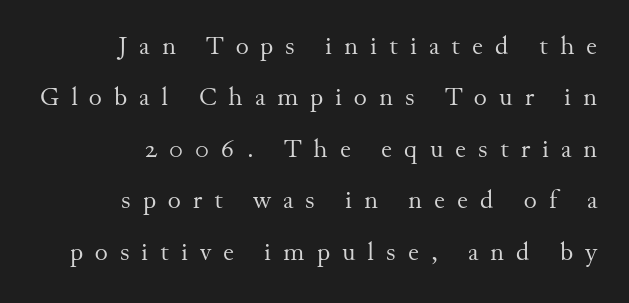
{"italic": "no", "bold": "no", "underline": "no", "align": "right", "line_spacing": "loose", "line_spacing_ratio": 2.06, "letter_spacing": "wide", "letter_spacing_em": 0.48, "glyph_px": 25}
